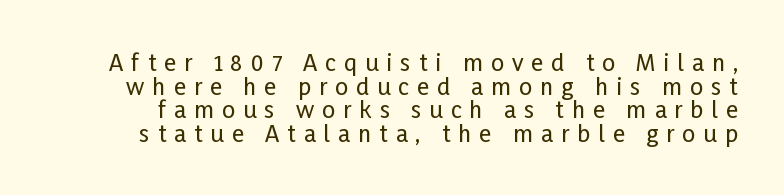
{"italic": "no", "underline": "no", "line_spacing": "tight", "line_spacing_ratio": 1.03, "letter_spacing": "wide", "letter_spacing_em": 0.35, "glyph_px": 23}
